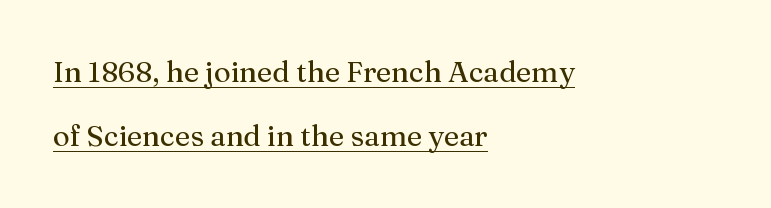
{"serif": "yes", "italic": "no", "width": "normal", "stroke_contrast": "medium", "x_height": "medium", "monospaced": "no", "underline": "yes", "align": "left", "line_spacing": "loose", "line_spacing_ratio": 2.21, "letter_spacing": "normal", "letter_spacing_em": 0.0, "glyph_px": 29}
